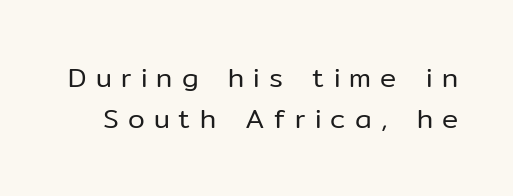
{"italic": "no", "bold": "no", "underline": "no", "line_spacing": "normal", "line_spacing_ratio": 1.52, "letter_spacing": "wide", "letter_spacing_em": 0.34, "glyph_px": 27}
